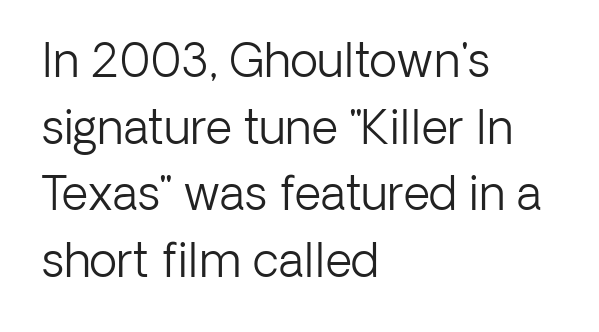
{"serif": "no", "italic": "no", "bold": "no", "weight": "light", "width": "normal", "stroke_contrast": "low", "x_height": "medium", "monospaced": "no", "underline": "no", "align": "left", "line_spacing": "normal", "line_spacing_ratio": 1.45, "letter_spacing": "normal", "letter_spacing_em": 0.0, "glyph_px": 46}
